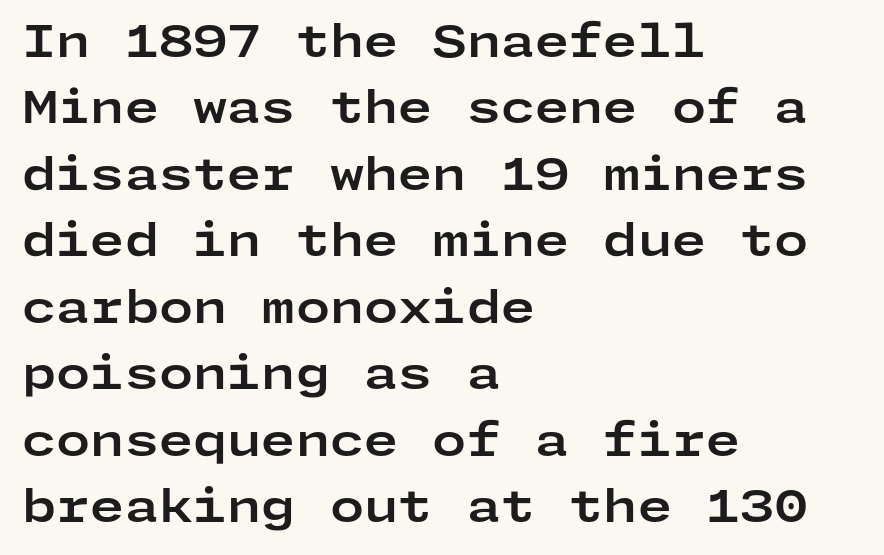
Reading down the block, your eye returns to a fixed left position each line. Its strokes are broad and dark, the hallmark of bold type. Nobody drew a line under any word here. One glance says typical: line gaps are just what's usual.
